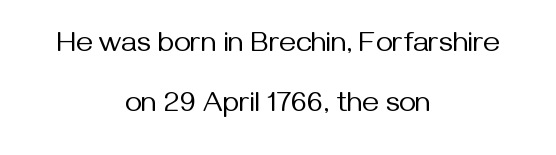
Q: Is the text bold? A: No.
Q: Is the text italic (slanted)? A: No, it is upright.
Q: Is the typeface a serif or a sans-serif typeface? A: Sans-serif.
Q: Is the text underlined? A: No.
Q: How is the paragraph aligned? A: Centered.
Q: Is the spacing between letters normal or unusually wide? A: Normal.
Q: Is the spacing between lines tight, normal or loose? A: Loose.
Q: Width (condensed, normal, or wide)? A: Normal.
Q: Stroke contrast? A: Medium.
Q: x-height? A: Medium.
Q: Monospaced? A: No.
